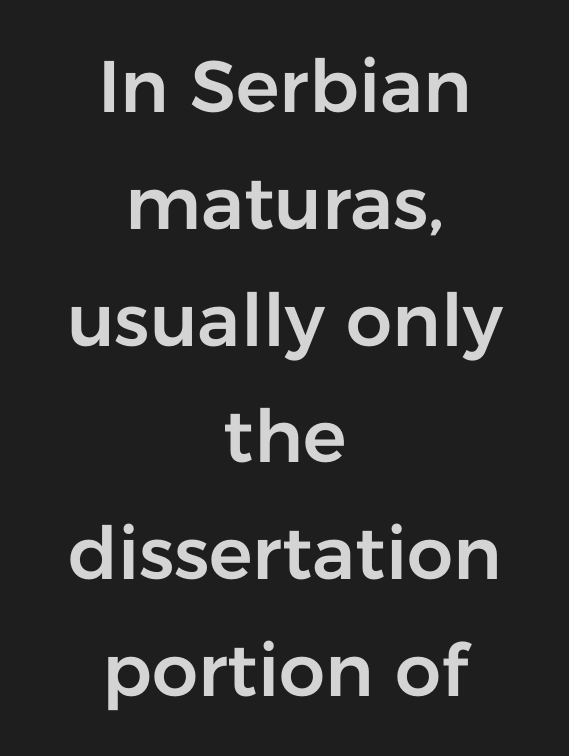
{"serif": "no", "italic": "no", "width": "normal", "stroke_contrast": "low", "x_height": "medium", "monospaced": "no", "underline": "no", "align": "center", "line_spacing": "normal", "line_spacing_ratio": 1.6, "letter_spacing": "normal", "letter_spacing_em": 0.0, "glyph_px": 73}
